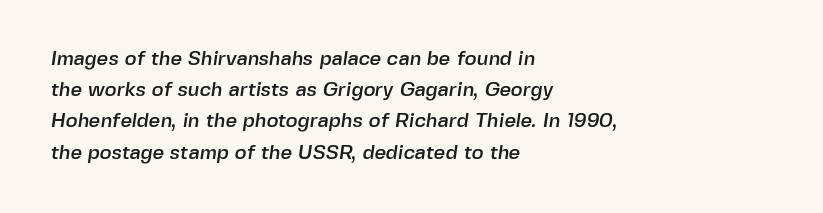
Q: Is the text underlined? A: No.
Q: How is the paragraph aligned? A: Left-aligned.
Q: Is the spacing between letters normal or unusually wide? A: Normal.
Q: Is the spacing between lines tight, normal or loose? A: Normal.
